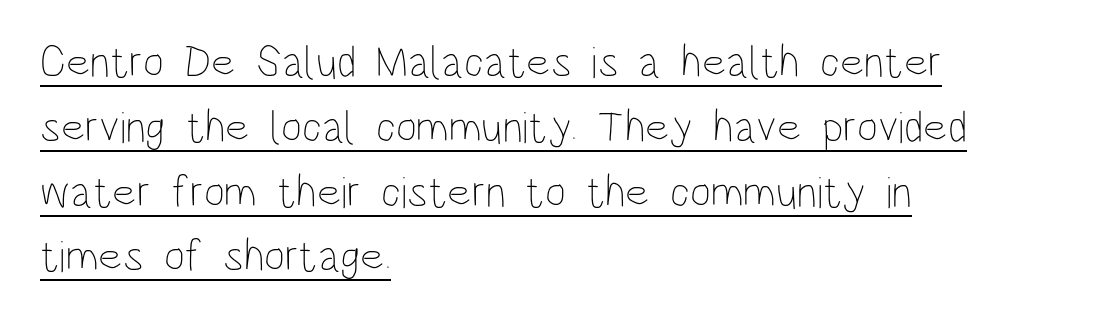
This reads as an unemphasized weight, regular at the heaviest. Line spacing here is normal. Tracking value appears to be zero — textbook default spacing. Underline: present. Unlike italic type, these characters show no tilt at all.
